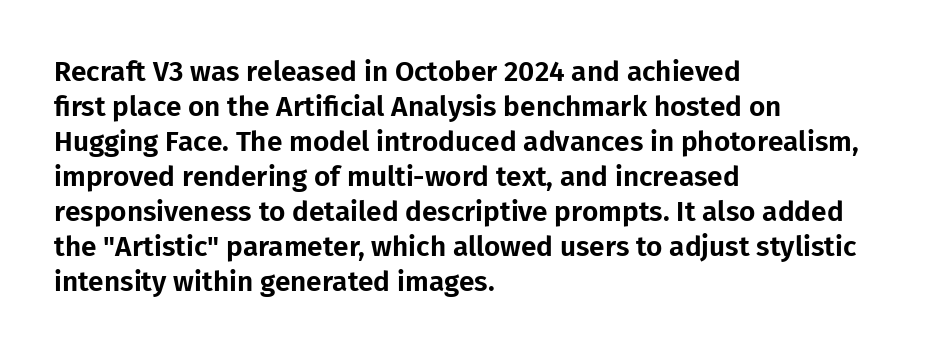
{"serif": "no", "italic": "no", "width": "normal", "stroke_contrast": "low", "x_height": "medium", "monospaced": "no", "underline": "no", "align": "left", "line_spacing": "normal", "line_spacing_ratio": 1.25, "letter_spacing": "normal", "letter_spacing_em": 0.0, "glyph_px": 28}
